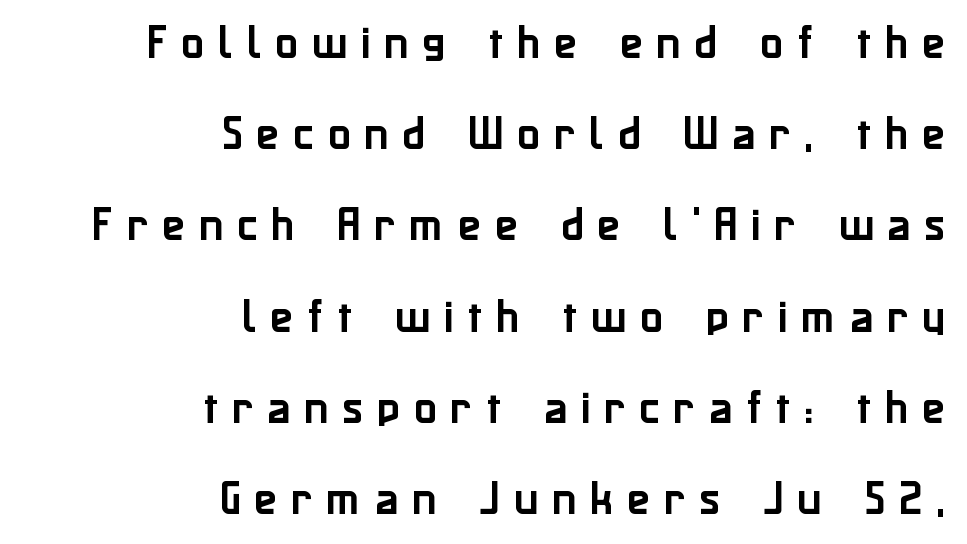
Every stem runs plumb, perpendicular to the baseline. Students, observe: this is what heavily led, spacious text looks like. Underlining? Definitely not there. Does extra space separate the letters? Yes, quite a lot of it. A sans-serif font was chosen for this passage.
